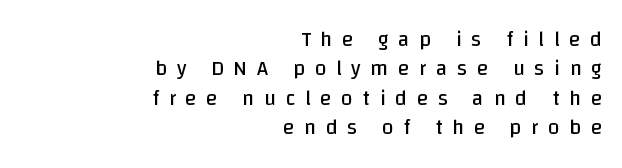
The image shows 21 px text type, upright; set right-aligned, normal line spacing (1.4x), unusually wide letter spacing (+0.46 em), not underlined.
